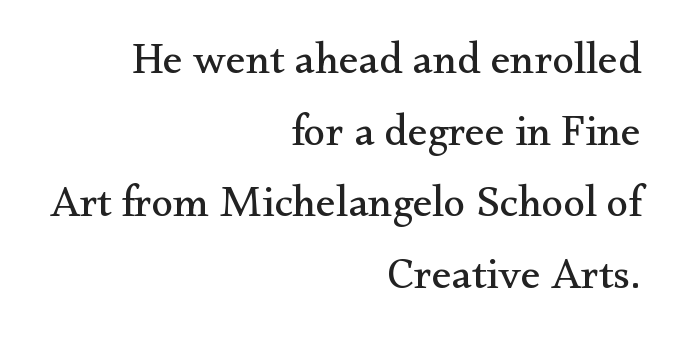
{"serif": "yes", "italic": "no", "bold": "no", "weight": "regular", "width": "normal", "stroke_contrast": "medium", "x_height": "small", "monospaced": "no", "underline": "no", "align": "right", "line_spacing": "normal", "line_spacing_ratio": 1.63, "letter_spacing": "normal", "letter_spacing_em": 0.0, "glyph_px": 44}
